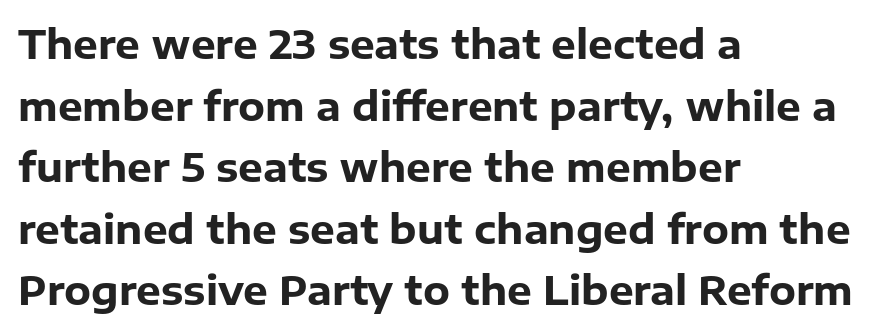
{"serif": "no", "italic": "no", "bold": "yes", "weight": "heavy", "width": "normal", "stroke_contrast": "low", "x_height": "medium", "monospaced": "no", "underline": "no", "align": "left", "line_spacing": "normal", "line_spacing_ratio": 1.58, "letter_spacing": "normal", "letter_spacing_em": 0.0, "glyph_px": 39}
